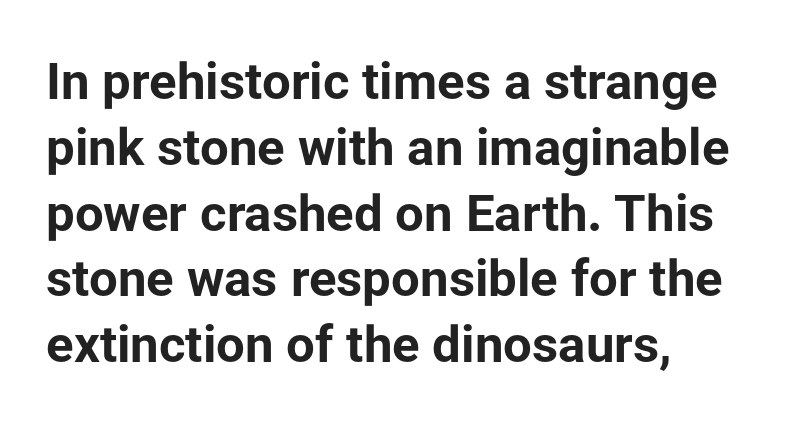
The image shows 51 px bold sans-serif type, upright; set left-aligned, normal line spacing (1.29x), normal letter spacing, not underlined; low stroke contrast and a medium x-height.
